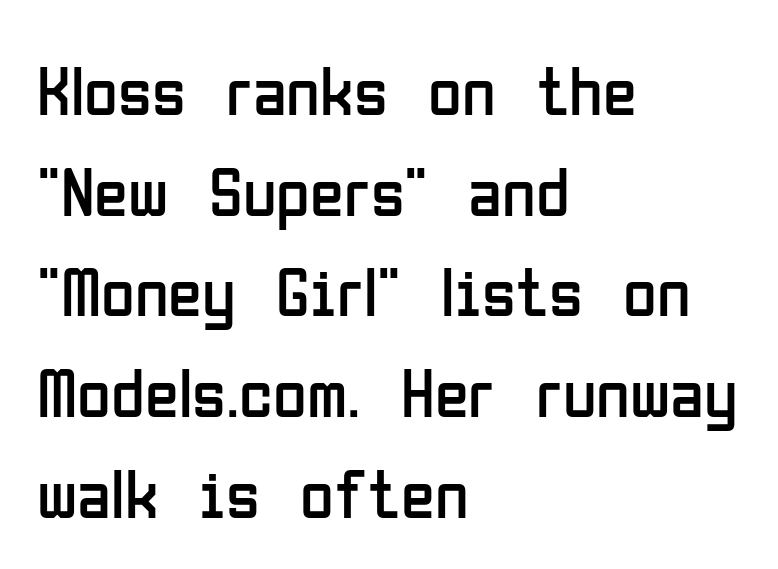
The image shows 69 px regular-weight, condensed sans-serif type, upright; set left-aligned, normal line spacing (1.46x), normal letter spacing, not underlined; low stroke contrast and a medium x-height.
